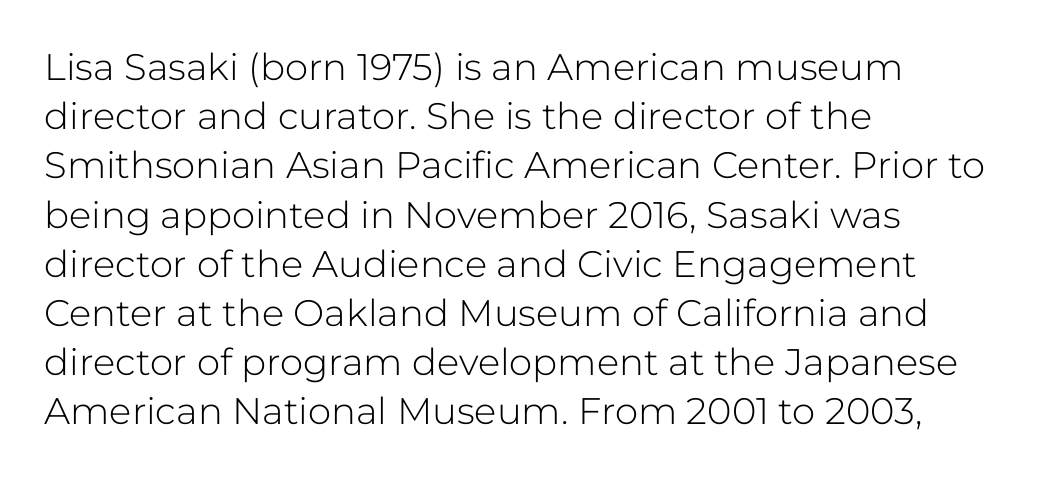
Q: Is the text bold? A: No.
Q: Is the text italic (slanted)? A: No, it is upright.
Q: Is the typeface a serif or a sans-serif typeface? A: Sans-serif.
Q: Is the text underlined? A: No.
Q: How is the paragraph aligned? A: Left-aligned.
Q: Is the spacing between letters normal or unusually wide? A: Normal.
Q: Is the spacing between lines tight, normal or loose? A: Normal.
Q: Width (condensed, normal, or wide)? A: Normal.
Q: Stroke contrast? A: Low.
Q: x-height? A: Medium.
Q: Monospaced? A: No.
